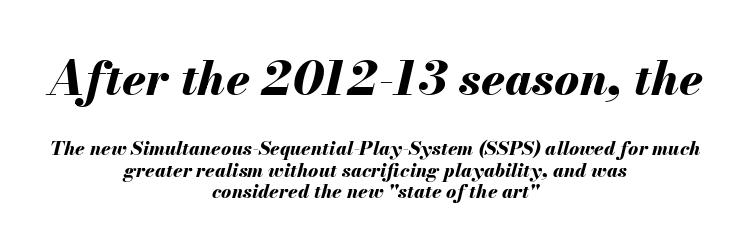
{"italic": "yes", "lean": "right", "slant_degrees": 13, "bold": "yes", "weight": "bold", "width": "normal", "stroke_contrast": "medium", "x_height": "small", "monospaced": "no", "underline": "no", "align": "center", "line_spacing": "tight", "line_spacing_ratio": 1.14, "letter_spacing": "normal", "letter_spacing_em": 0.0, "larger_block": "first", "size_ratio": 2.47, "glyph_px": 47}
